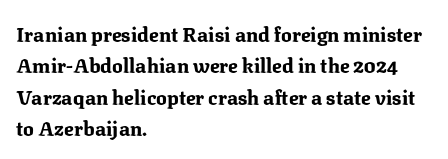
Ascenders rise straight up at ninety degrees. Just letters on the line, the space beneath them empty. Normally led — the rows are evenly, conventionally spaced. Here the glyphs are tracked normally, forming tight word shapes. The characters look thick and weighty, a clear bold.
